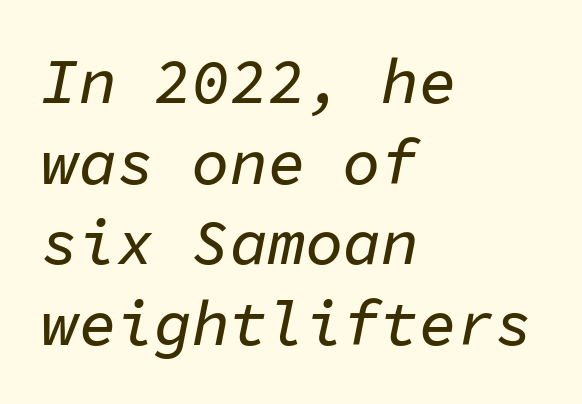
Words appear dense and cohesive because spacing is normal. Any mark beneath the type? The region is blank. The letters march in equal steps, a hallmark of fixed-pitch type. These lines are set flush left with a ragged right edge. Slant detected: the letters are inclined. Regarding leading, the lines here are spaced in the standard way.
